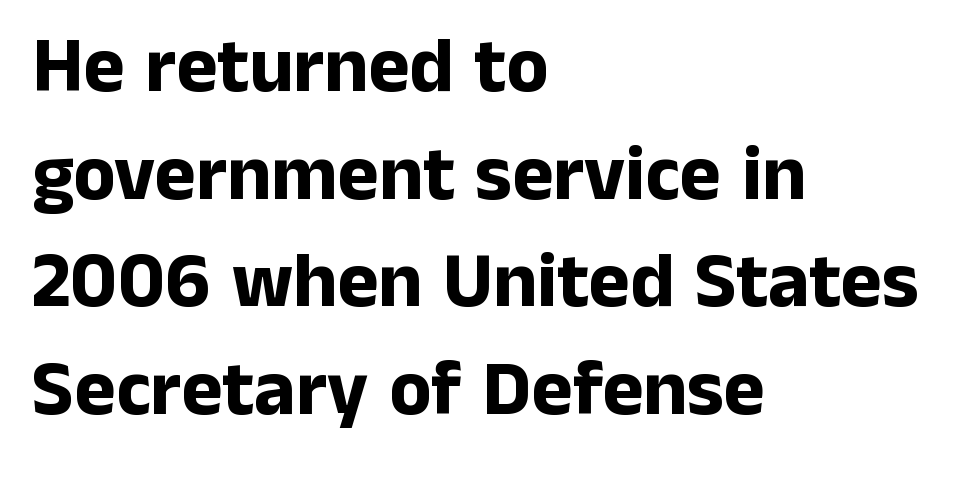
The image shows 78 px bold sans-serif type, upright; set left-aligned, normal line spacing (1.38x), normal letter spacing, not underlined; low stroke contrast and a medium x-height.
